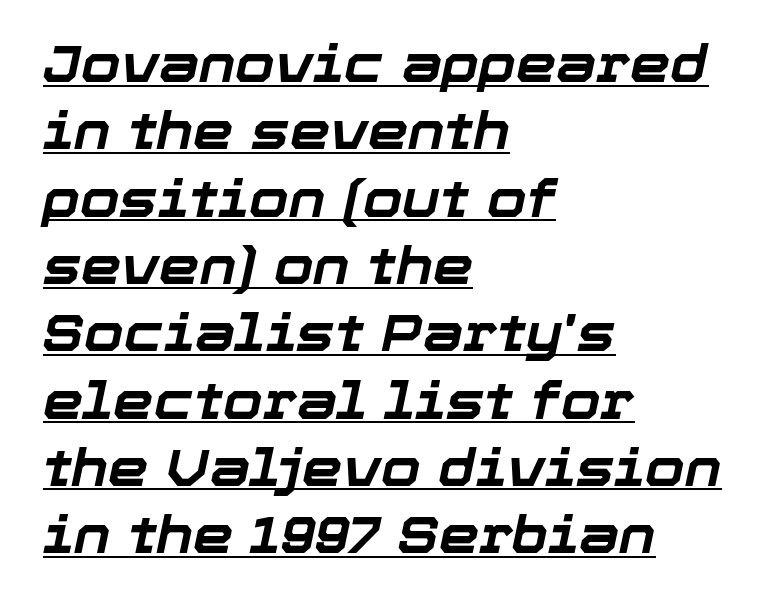
The image shows 51 px bold type, italic (leaning right); set left-aligned, normal line spacing (1.32x), normal letter spacing, underlined; low stroke contrast and a medium x-height.
